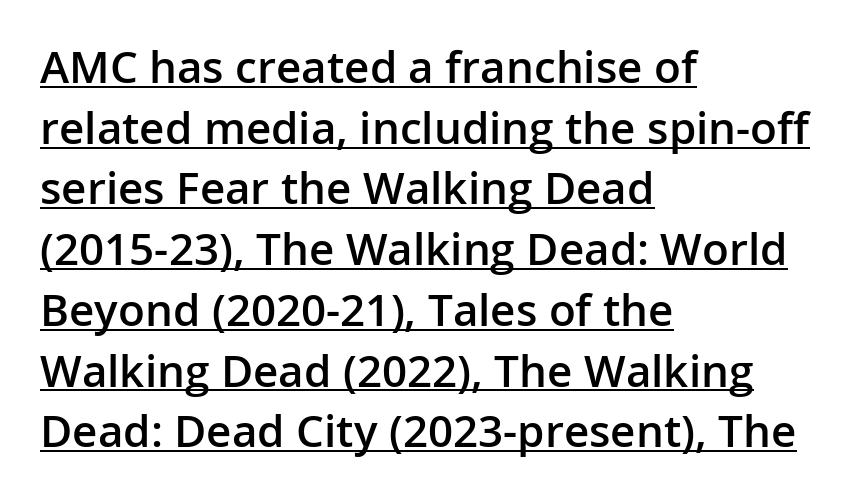
The image shows 44 px semibold sans-serif type, upright; set left-aligned, normal line spacing (1.38x), normal letter spacing, underlined; low stroke contrast and a medium x-height.
